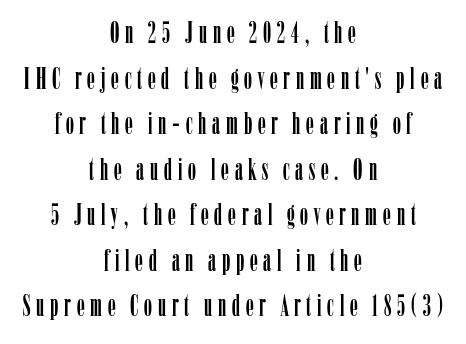
The image shows 31 px condensed serif type, upright; set centered, normal line spacing (1.47x), not underlined; low stroke contrast and a medium x-height.
